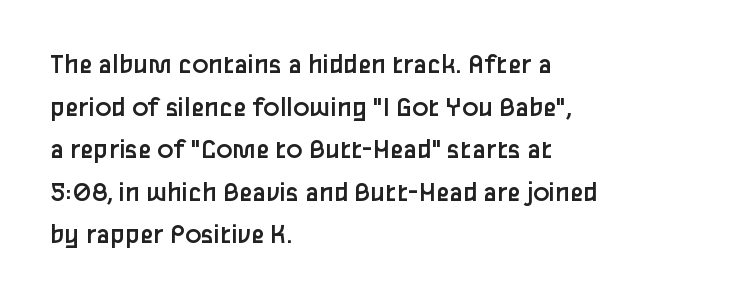
The specimen reads as upright at a glance. Inter-character spacing is left at the font's built-in metrics. The passage shown stacks its lines at a standard gap. The type family on display is of the sans-serif kind.
